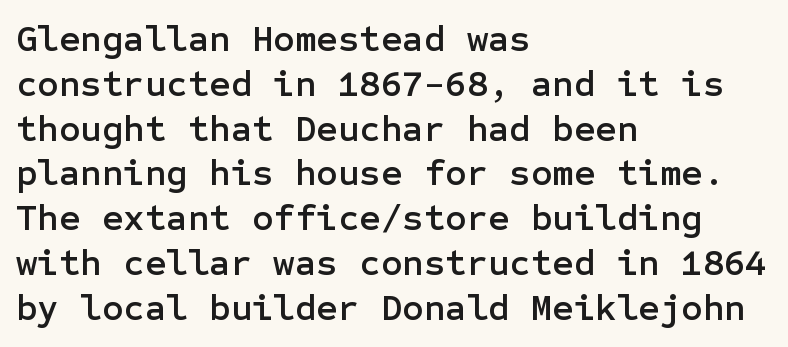
The image shows 37 px sans-serif type, upright; set left-aligned, line spacing 1.21x, normal letter spacing, not underlined; low stroke contrast and a medium x-height.
